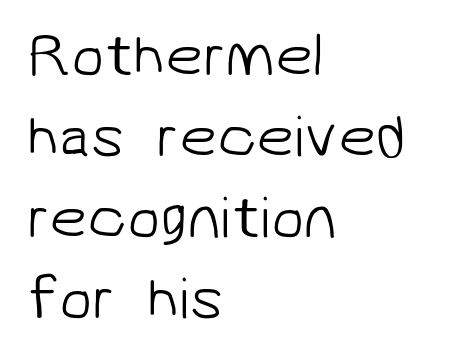
The image shows 60 px light sans-serif type; set left-aligned, normal line spacing (1.35x), normal letter spacing, not underlined; low stroke contrast and a medium x-height.
